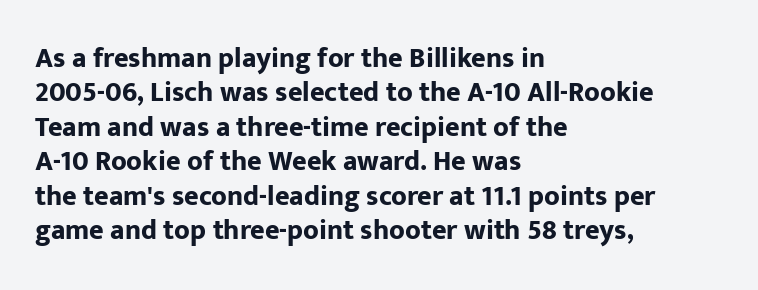
{"serif": "no", "italic": "no", "bold": "yes", "weight": "bold", "width": "normal", "stroke_contrast": "low", "x_height": "medium", "monospaced": "no", "underline": "no", "align": "left", "line_spacing_ratio": 1.23, "letter_spacing": "normal", "letter_spacing_em": 0.0, "glyph_px": 28}
